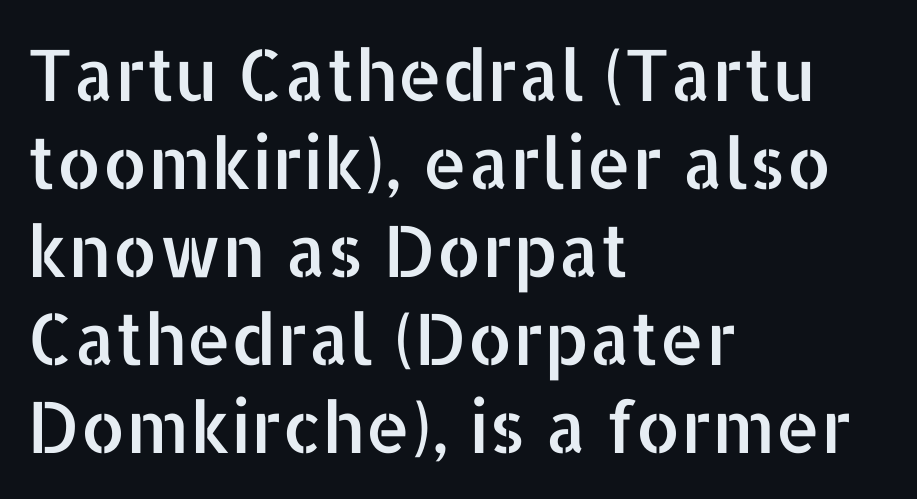
Q: Is the text italic (slanted)? A: No, it is upright.
Q: Is the typeface a serif or a sans-serif typeface? A: Sans-serif.
Q: Is the text underlined? A: No.
Q: How is the paragraph aligned? A: Left-aligned.
Q: Is the spacing between letters normal or unusually wide? A: Normal.
Q: Width (condensed, normal, or wide)? A: Normal.
Q: Stroke contrast? A: Low.
Q: x-height? A: Medium.
Q: Monospaced? A: No.
